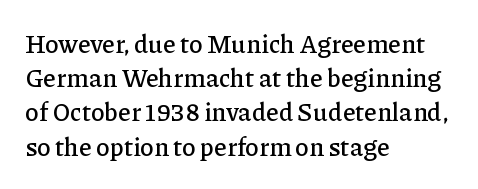
The lettering holds an erect, upright posture throughout. Nobody drew a line under any word here. This rendering uses left alignment, leaving the right contour irregular. Each new line begins a customary step beneath the previous one. Students, note that the glyphs here touch the page at normal intervals.
